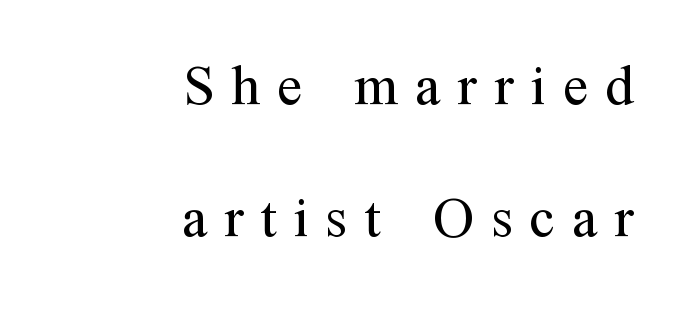
Q: Is the text bold? A: No.
Q: Is the text italic (slanted)? A: No, it is upright.
Q: Is the typeface a serif or a sans-serif typeface? A: Serif.
Q: Is the text underlined? A: No.
Q: How is the paragraph aligned? A: Right-aligned.
Q: Is the spacing between letters normal or unusually wide? A: Unusually wide.
Q: Is the spacing between lines tight, normal or loose? A: Loose.
Q: Width (condensed, normal, or wide)? A: Normal.
Q: Stroke contrast? A: Medium.
Q: x-height? A: Medium.
Q: Monospaced? A: No.
